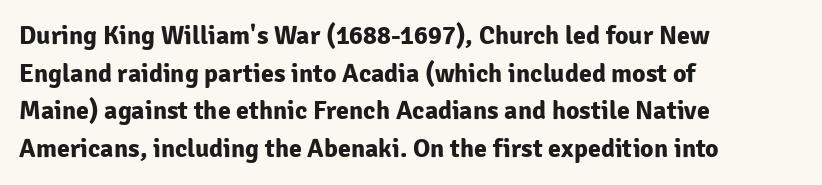
{"italic": "no", "bold": "yes", "underline": "no", "align": "left", "line_spacing": "normal", "line_spacing_ratio": 1.45, "letter_spacing": "normal", "letter_spacing_em": 0.0, "glyph_px": 26}
